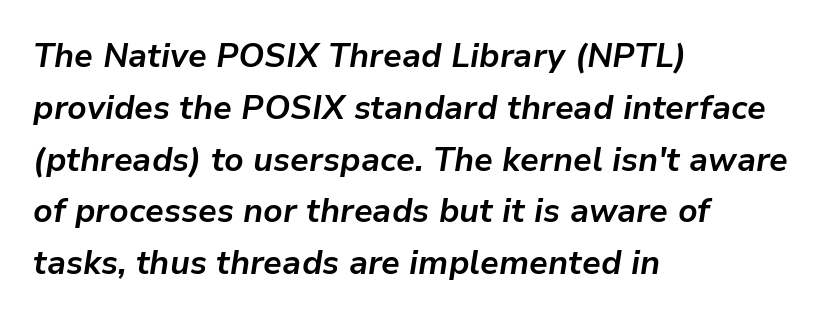
Q: Is the text bold? A: Yes.
Q: Is the text italic (slanted)? A: Yes, it leans right by about 9 degrees.
Q: Is the text underlined? A: No.
Q: How is the paragraph aligned? A: Left-aligned.
Q: Is the spacing between letters normal or unusually wide? A: Normal.
Q: Is the spacing between lines tight, normal or loose? A: Normal.
Q: Width (condensed, normal, or wide)? A: Normal.
Q: Stroke contrast? A: Low.
Q: x-height? A: Medium.
Q: Monospaced? A: No.
